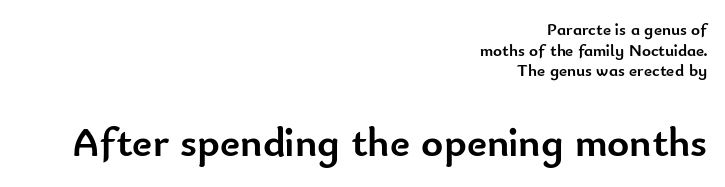
The rendering keeps characters at their native spacing. Type without underlining. The lettering holds an erect, upright posture throughout. The rendering anchors every line to the right-hand side. Between these two stacked blocks, the lower one wins on size.
